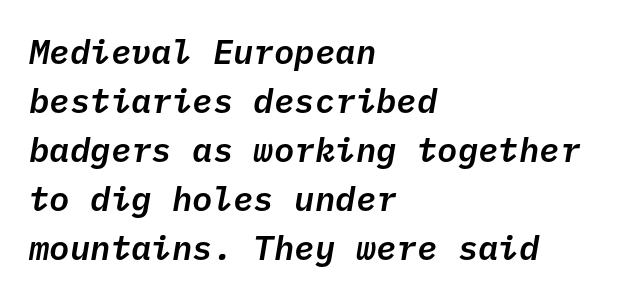
The image shows 34 px text type, italic (leaning right), monospaced; set left-aligned, normal line spacing (1.44x), normal letter spacing, not underlined; low stroke contrast and a medium x-height.
